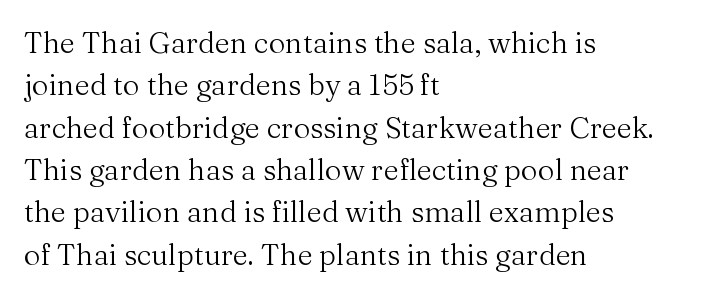
Q: Is the text bold? A: No.
Q: Is the text italic (slanted)? A: No, it is upright.
Q: Is the typeface a serif or a sans-serif typeface? A: Serif.
Q: Is the text underlined? A: No.
Q: How is the paragraph aligned? A: Left-aligned.
Q: Is the spacing between letters normal or unusually wide? A: Normal.
Q: Is the spacing between lines tight, normal or loose? A: Normal.
Q: Width (condensed, normal, or wide)? A: Normal.
Q: Stroke contrast? A: Medium.
Q: x-height? A: Medium.
Q: Monospaced? A: No.
